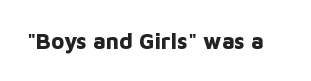
Q: Is the text bold? A: Yes.
Q: Is the text italic (slanted)? A: No, it is upright.
Q: Is the text underlined? A: No.
Q: Is the spacing between letters normal or unusually wide? A: Normal.
